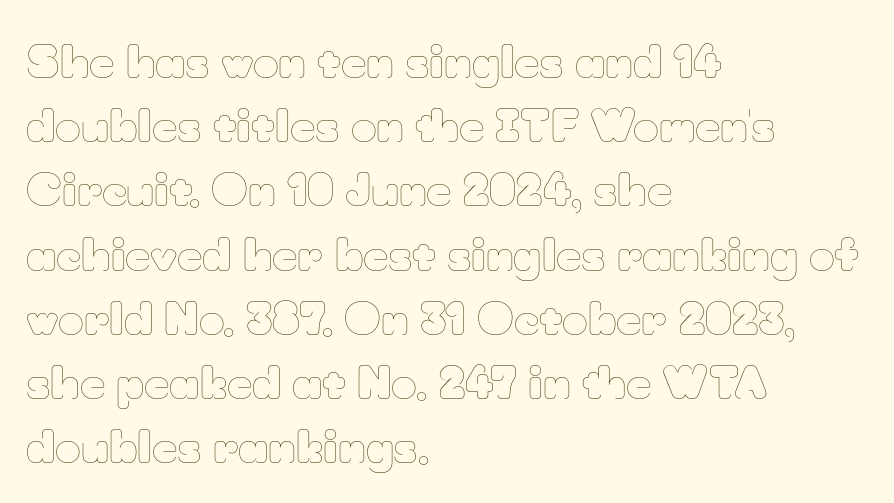
Notice how the stems are strictly vertical — no italics here. The letters sit at their default tracking, neither squeezed nor spread. Varying glyph widths throughout — classic text-font behaviour. Vertical stems look standard width or narrower in stroke. The designer left line spacing at the default. Has an underline been added? It has not.
